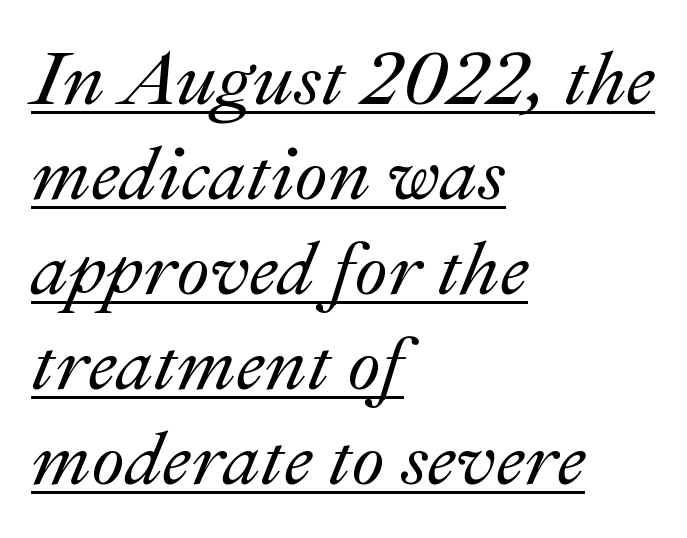
Q: Is the text italic (slanted)? A: Yes, it leans right by about 22 degrees.
Q: Is the text underlined? A: Yes.
Q: How is the paragraph aligned? A: Left-aligned.
Q: Is the spacing between letters normal or unusually wide? A: Normal.
Q: Is the spacing between lines tight, normal or loose? A: Normal.
Q: Width (condensed, normal, or wide)? A: Normal.
Q: Stroke contrast? A: Medium.
Q: x-height? A: Small.
Q: Monospaced? A: No.
